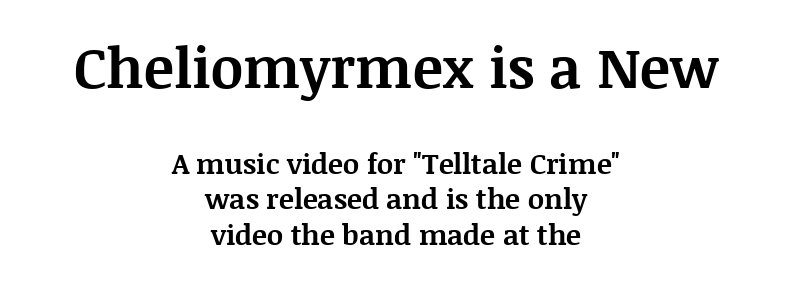
{"serif": "yes", "italic": "no", "bold": "yes", "weight": "bold", "width": "normal", "stroke_contrast": "medium", "x_height": "large", "monospaced": "no", "underline": "no", "align": "center", "line_spacing": "normal", "line_spacing_ratio": 1.27, "letter_spacing": "normal", "letter_spacing_em": 0.0, "larger_block": "first", "size_ratio": 2.0, "glyph_px": 56}
